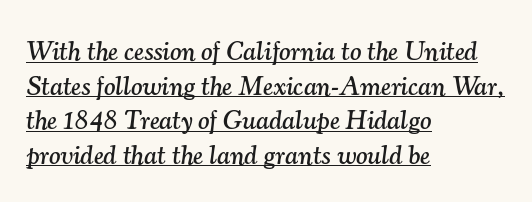
The image shows 27 px text type, italic (leaning right); set left-aligned, normal line spacing (1.28x), normal letter spacing, underlined.
